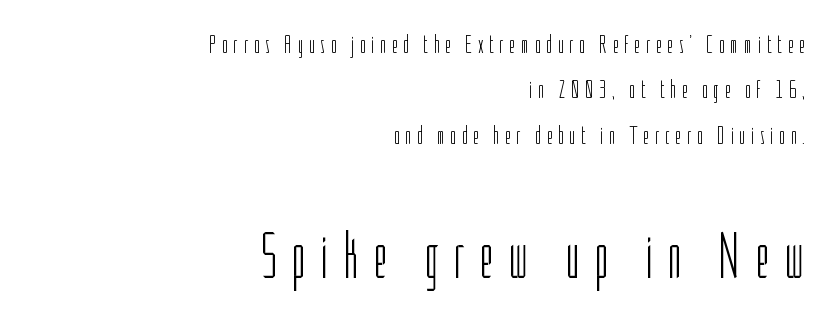
Q: Is the text bold? A: No.
Q: Is the text italic (slanted)? A: No, it is upright.
Q: Is the typeface a serif or a sans-serif typeface? A: Sans-serif.
Q: Is the text underlined? A: No.
Q: How is the paragraph aligned? A: Right-aligned.
Q: Is the spacing between letters normal or unusually wide? A: Unusually wide.
Q: Which block of text is set in a larger size, the first (top) or the second (bottom)? A: The second (bottom) one.
Q: Width (condensed, normal, or wide)? A: Condensed.
Q: Stroke contrast? A: Low.
Q: x-height? A: Medium.
Q: Monospaced? A: No.
